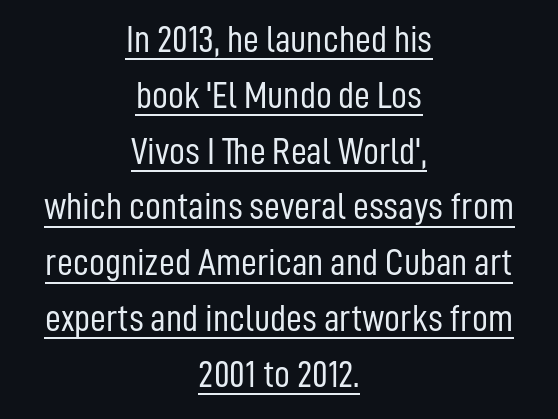
{"serif": "no", "italic": "no", "bold": "no", "weight": "light", "width": "condensed", "stroke_contrast": "low", "x_height": "medium", "monospaced": "no", "underline": "yes", "align": "center", "line_spacing": "normal", "line_spacing_ratio": 1.43, "letter_spacing": "normal", "letter_spacing_em": 0.0, "glyph_px": 39}
